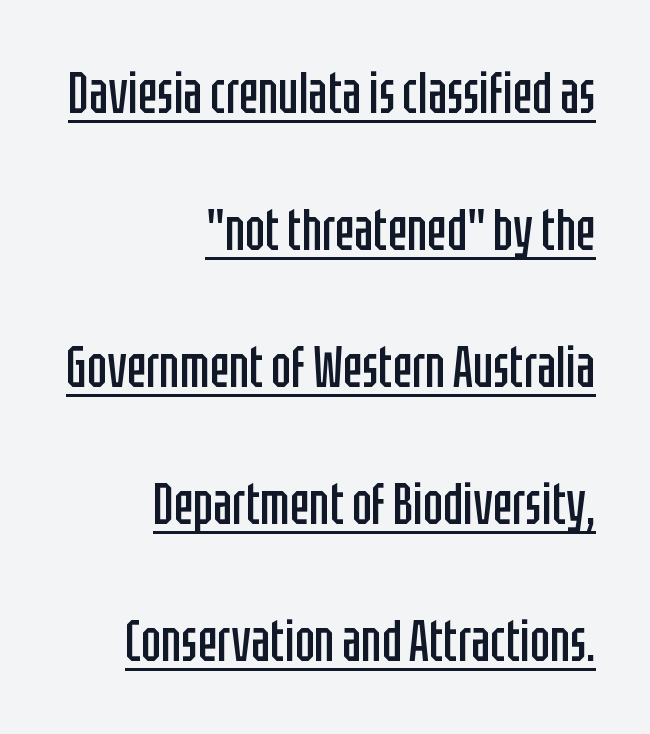
Stem width sits at or under what a default text font uses. Here the glyphs are tracked normally, forming tight word shapes. Italic: no, the glyphs are upright roman. The rendering uses the underline text-decoration. Leading is clearly above the norm, producing a sparse column. Is the block centered? No — it sits flush against the right margin.
